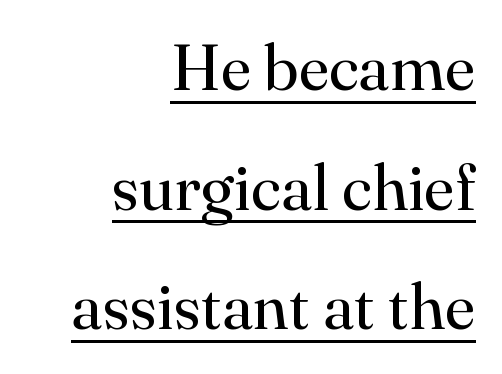
The image shows 64 px regular-weight serif type, upright; set right-aligned, line spacing 1.87x, normal letter spacing, underlined; high stroke contrast and a small x-height.
